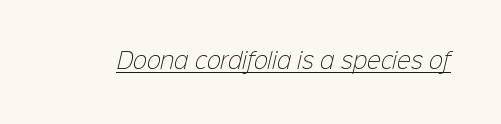
Q: Is the text bold? A: No.
Q: Is the text underlined? A: Yes.
Q: Is the spacing between letters normal or unusually wide? A: Normal.
